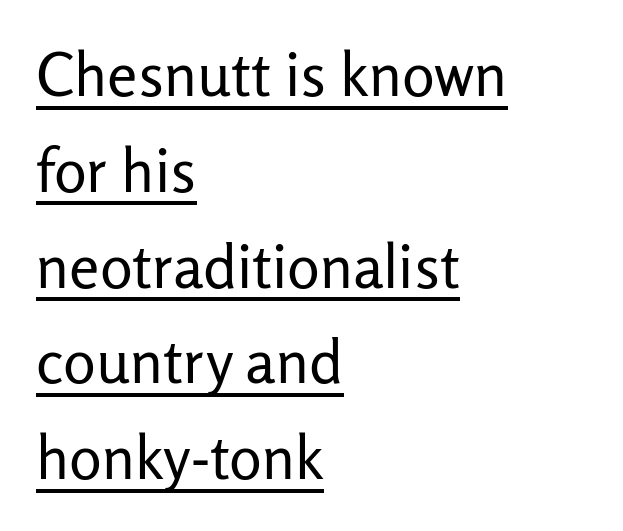
{"serif": "no", "italic": "no", "bold": "no", "weight": "regular", "width": "normal", "stroke_contrast": "low", "x_height": "medium", "monospaced": "no", "underline": "yes", "align": "left", "line_spacing": "normal", "line_spacing_ratio": 1.57, "letter_spacing": "normal", "letter_spacing_em": 0.0, "glyph_px": 61}
